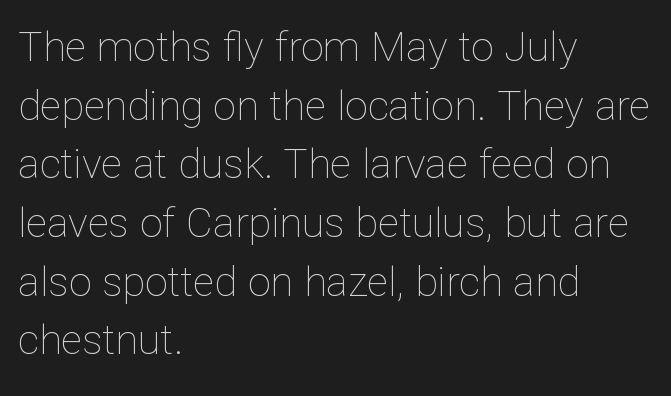
No word sits above an underline. This is the regular roman posture of the typeface. This sample has the flowing, uneven cadence of proportional lettering. Weight class: somewhere from thin through regular.
